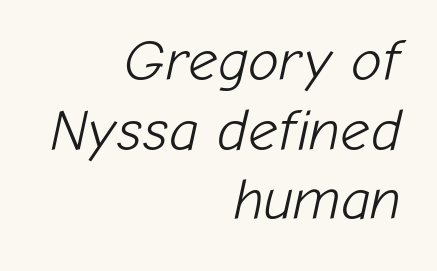
Q: Is the text bold? A: No.
Q: Is the text italic (slanted)? A: Yes, it leans right by about 12 degrees.
Q: Is the text underlined? A: No.
Q: How is the paragraph aligned? A: Right-aligned.
Q: Is the spacing between letters normal or unusually wide? A: Normal.
Q: Width (condensed, normal, or wide)? A: Normal.
Q: Stroke contrast? A: Low.
Q: x-height? A: Medium.
Q: Monospaced? A: No.
